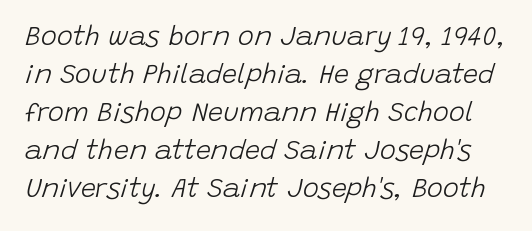
This rendering features lettering with no underline. Nobody touched the tracking dial on this one. This is oblique type, the kind used for emphasis or titles. The weight tops out at a normal text grade.
